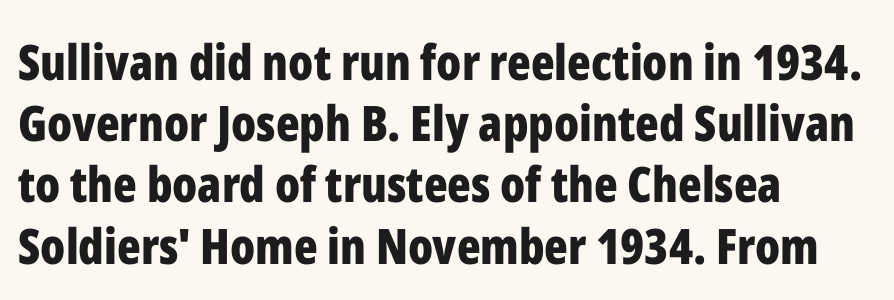
The block of text has a typical density, with ordinary space between rows. The font family rendered here belongs to the sans-serif group. Note the varied advance widths — an 'i' is clearly narrower than an 'm'. Notice how the passage keeps a crisp vertical edge on the left only. No italicization has been applied; the sample stays upright. Plenty of ink on the page — the face is bold.
